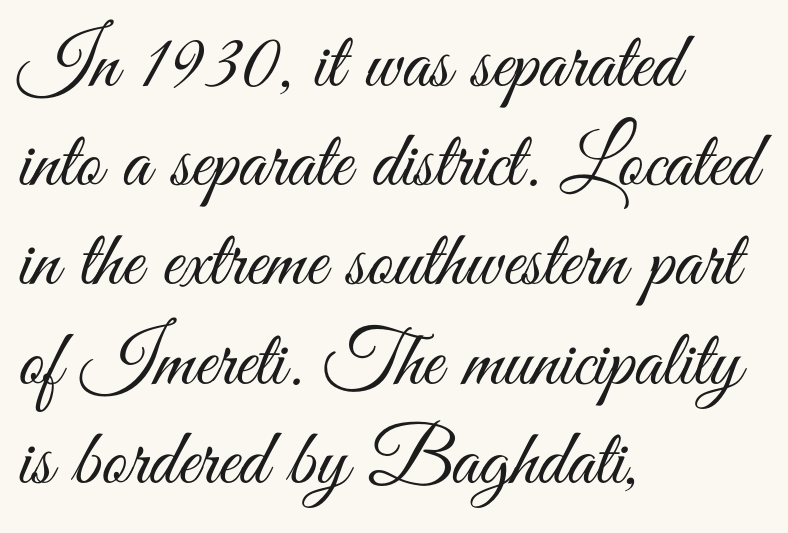
The image shows 80 px light, condensed sans-serif type; set left-aligned, line spacing 1.24x, normal letter spacing, not underlined; medium stroke contrast and a small x-height.
